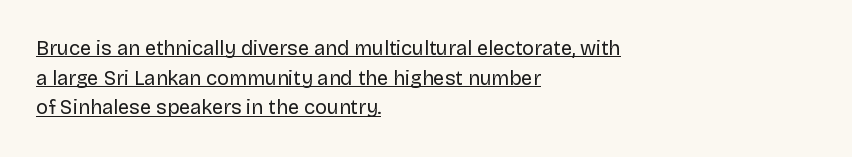
Posture: vertical. The setting favours the left margin, as ordinary paragraphs usually do. Between one letter and the next there's only the usual sliver of space. Vertically, the passage feels balanced, rows spaced as you'd expect. Is this a heavy cut? Hardly; it is regular or lighter.
